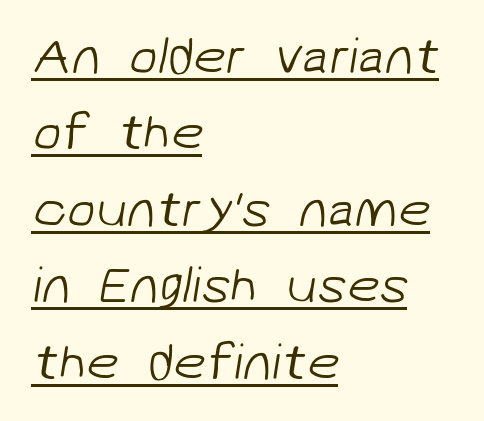
{"serif": "no", "bold": "no", "weight": "light", "width": "normal", "stroke_contrast": "low", "x_height": "medium", "monospaced": "no", "underline": "yes", "align": "left", "line_spacing": "normal", "line_spacing_ratio": 1.47, "letter_spacing": "normal", "letter_spacing_em": 0.0, "glyph_px": 52}
